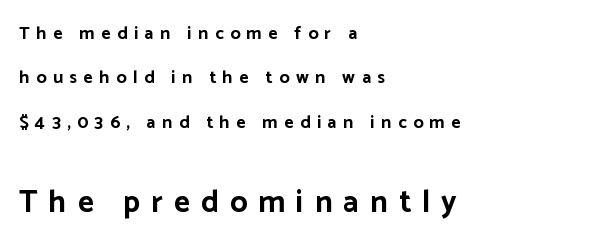
{"serif": "no", "italic": "no", "bold": "yes", "weight": "bold", "width": "normal", "stroke_contrast": "low", "x_height": "medium", "monospaced": "no", "underline": "no", "align": "left", "line_spacing": "loose", "line_spacing_ratio": 2.47, "letter_spacing": "wide", "letter_spacing_em": 0.36, "larger_block": "second", "size_ratio": 1.72, "glyph_px": 31}
